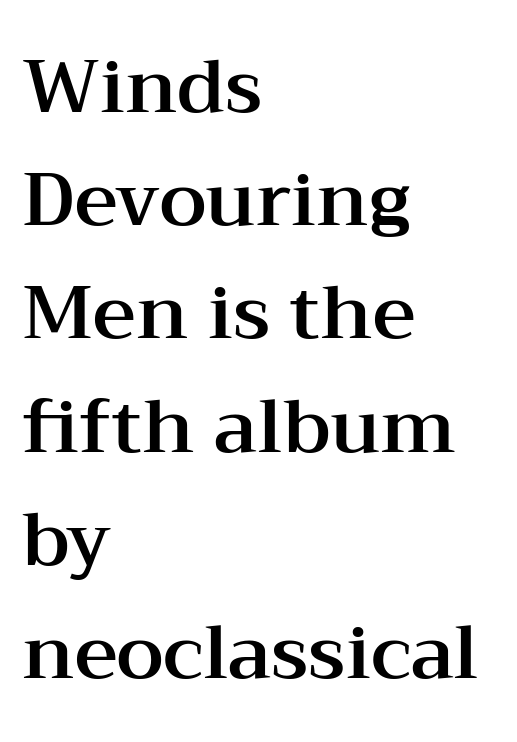
Q: Is the text italic (slanted)? A: No, it is upright.
Q: Is the typeface a serif or a sans-serif typeface? A: Serif.
Q: Is the text underlined? A: No.
Q: How is the paragraph aligned? A: Left-aligned.
Q: Is the spacing between letters normal or unusually wide? A: Normal.
Q: Is the spacing between lines tight, normal or loose? A: Normal.
Q: Width (condensed, normal, or wide)? A: Wide.
Q: Stroke contrast? A: Medium.
Q: x-height? A: Medium.
Q: Monospaced? A: No.
